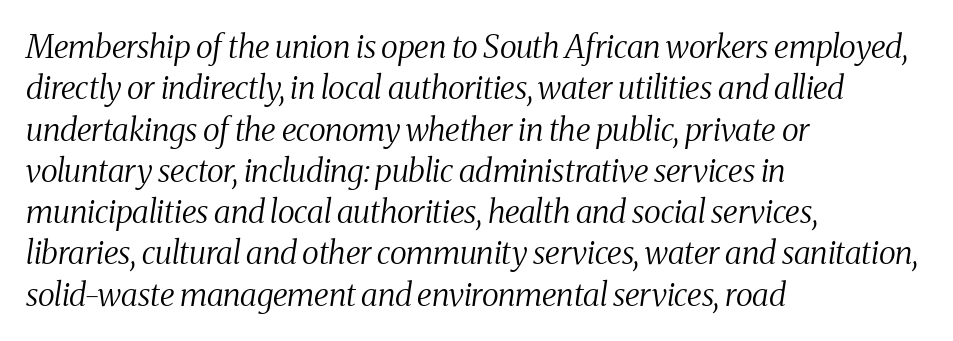
The image shows 32 px regular-weight, condensed serif type, italic (leaning right); set left-aligned, normal line spacing (1.29x), normal letter spacing, not underlined; medium stroke contrast and a medium x-height.
